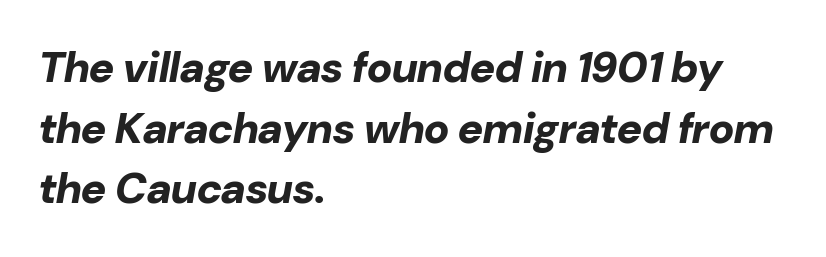
Characters are canted at an angle relative to the baseline's perpendicular. Descenders hang freely into open space. You could not count columns in this text — the font is proportionally spaced. The horizontal fit of the characters is conventional and even. If you measured baseline to baseline, you'd find a middling distance.
